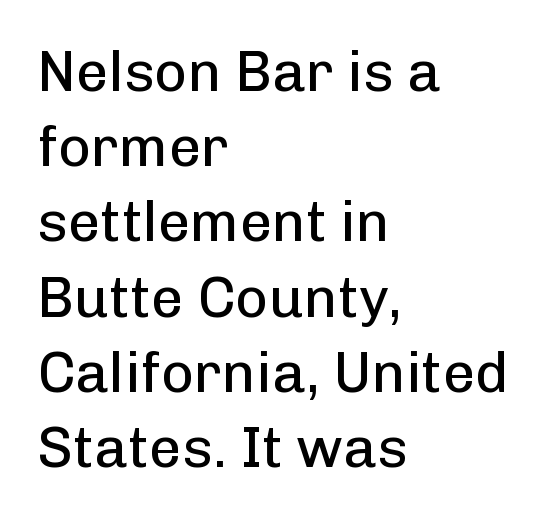
{"serif": "no", "italic": "no", "bold": "no", "weight": "regular", "width": "normal", "stroke_contrast": "low", "x_height": "medium", "monospaced": "no", "underline": "no", "align": "left", "line_spacing": "normal", "line_spacing_ratio": 1.32, "letter_spacing": "normal", "letter_spacing_em": 0.0, "glyph_px": 57}
